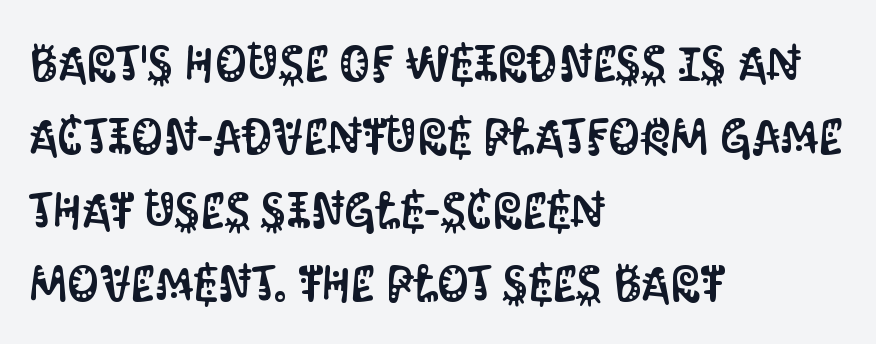
Q: Is the text italic (slanted)? A: No, it is upright.
Q: Is the typeface a serif or a sans-serif typeface? A: Sans-serif.
Q: Is the text underlined? A: No.
Q: How is the paragraph aligned? A: Left-aligned.
Q: Is the spacing between letters normal or unusually wide? A: Normal.
Q: Is the spacing between lines tight, normal or loose? A: Normal.
Q: Width (condensed, normal, or wide)? A: Condensed.
Q: Stroke contrast? A: Medium.
Q: x-height? A: Large.
Q: Monospaced? A: No.
